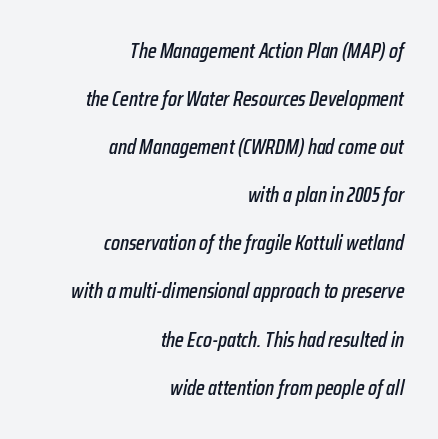
{"italic": "yes", "lean": "right", "slant_degrees": 12, "underline": "no", "align": "right", "line_spacing": "loose", "line_spacing_ratio": 2.29, "letter_spacing": "normal", "letter_spacing_em": 0.0, "glyph_px": 21}
